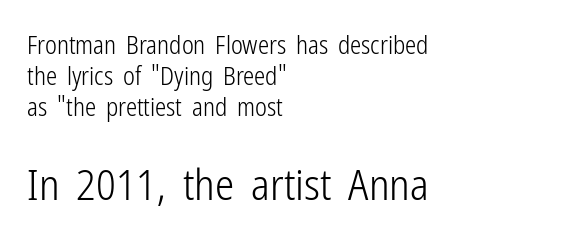
{"serif": "no", "italic": "no", "bold": "no", "weight": "light", "width": "condensed", "stroke_contrast": "low", "x_height": "medium", "monospaced": "no", "underline": "no", "align": "left", "line_spacing_ratio": 1.24, "letter_spacing": "normal", "letter_spacing_em": 0.0, "larger_block": "second", "size_ratio": 1.72, "glyph_px": 43}
